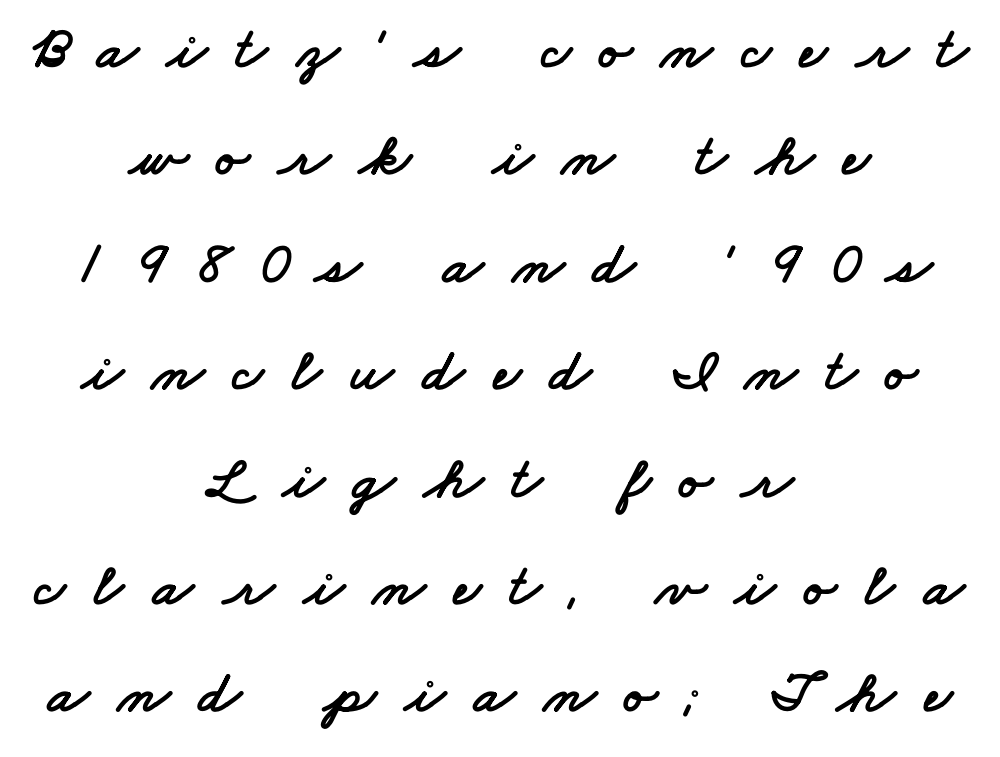
Q: Is the typeface a serif or a sans-serif typeface? A: Sans-serif.
Q: Is the text underlined? A: No.
Q: How is the paragraph aligned? A: Centered.
Q: Is the spacing between letters normal or unusually wide? A: Unusually wide.
Q: Width (condensed, normal, or wide)? A: Wide.
Q: Stroke contrast? A: Low.
Q: x-height? A: Small.
Q: Monospaced? A: No.
